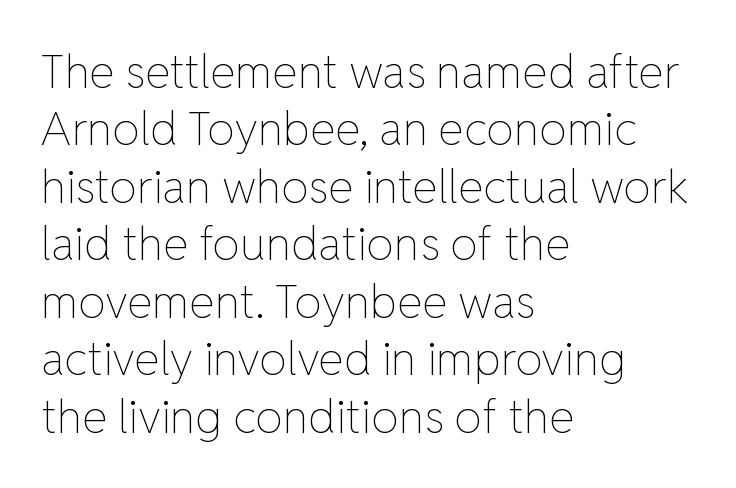
Q: Is the text bold? A: No.
Q: Is the text italic (slanted)? A: No, it is upright.
Q: Is the text underlined? A: No.
Q: How is the paragraph aligned? A: Left-aligned.
Q: Is the spacing between letters normal or unusually wide? A: Normal.
Q: Is the spacing between lines tight, normal or loose? A: Normal.
Q: Width (condensed, normal, or wide)? A: Normal.
Q: Stroke contrast? A: Low.
Q: x-height? A: Medium.
Q: Monospaced? A: No.
